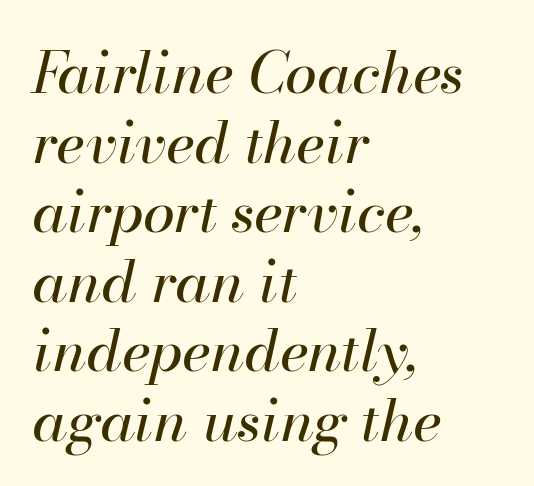
The zone under the glyphs is completely vacant. The setting favours the left margin, as ordinary paragraphs usually do. A typesetter would call this proportional, since set widths differ per character. The gaps between neighbouring characters are ordinary and unremarkable. No extra ink here — the face is not bold.
